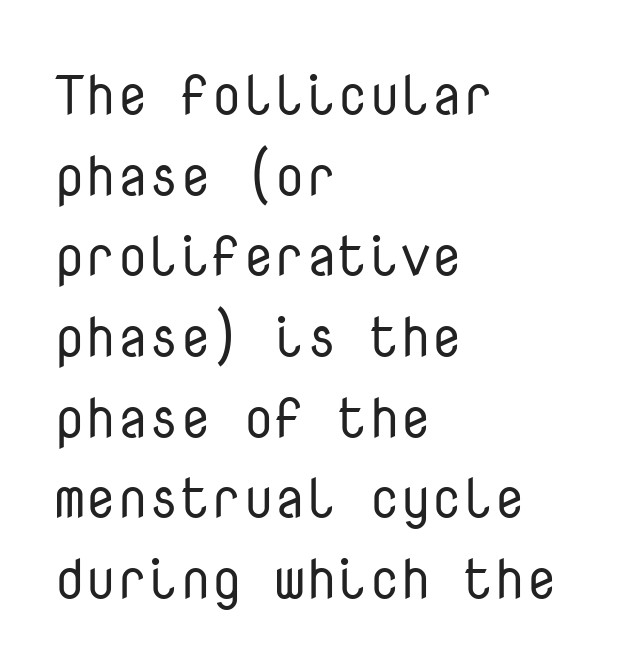
Q: Is the text bold? A: No.
Q: Is the text italic (slanted)? A: No, it is upright.
Q: Is the typeface a serif or a sans-serif typeface? A: Sans-serif.
Q: Is the text underlined? A: No.
Q: How is the paragraph aligned? A: Left-aligned.
Q: Is the spacing between letters normal or unusually wide? A: Normal.
Q: Is the spacing between lines tight, normal or loose? A: Normal.
Q: Width (condensed, normal, or wide)? A: Normal.
Q: Stroke contrast? A: Low.
Q: x-height? A: Medium.
Q: Monospaced? A: Yes.
